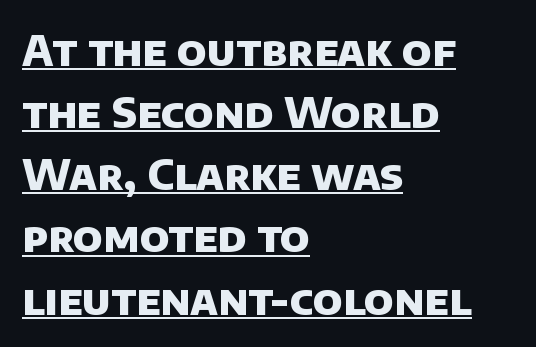
Q: Is the text bold? A: Yes.
Q: Is the typeface a serif or a sans-serif typeface? A: Sans-serif.
Q: Is the text underlined? A: Yes.
Q: How is the paragraph aligned? A: Left-aligned.
Q: Is the spacing between letters normal or unusually wide? A: Normal.
Q: Is the spacing between lines tight, normal or loose? A: Normal.
Q: Width (condensed, normal, or wide)? A: Normal.
Q: Stroke contrast? A: Low.
Q: x-height? A: Large.
Q: Monospaced? A: No.
